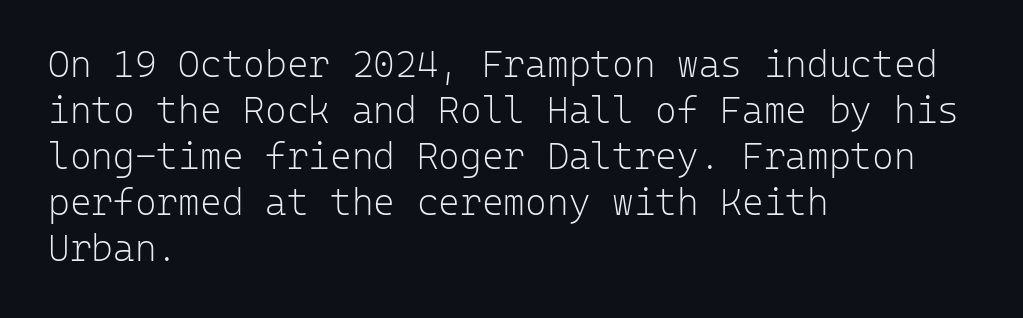
Q: Is the text bold? A: No.
Q: Is the text italic (slanted)? A: No, it is upright.
Q: Is the typeface a serif or a sans-serif typeface? A: Sans-serif.
Q: Is the text underlined? A: No.
Q: How is the paragraph aligned? A: Left-aligned.
Q: Is the spacing between letters normal or unusually wide? A: Normal.
Q: Width (condensed, normal, or wide)? A: Normal.
Q: Stroke contrast? A: Low.
Q: x-height? A: Medium.
Q: Monospaced? A: Yes.
